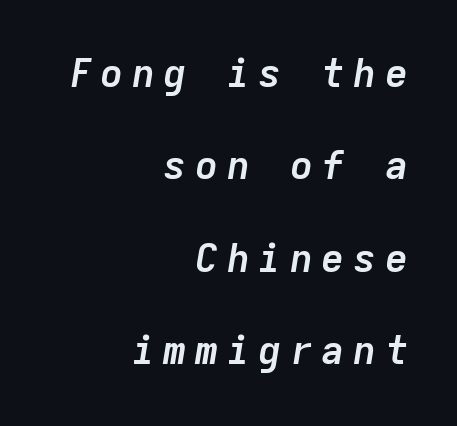
{"italic": "yes", "lean": "right", "slant_degrees": 9, "bold": "yes", "weight": "semibold", "width": "normal", "stroke_contrast": "low", "x_height": "medium", "monospaced": "yes", "underline": "no", "align": "right", "line_spacing": "loose", "line_spacing_ratio": 2.37, "letter_spacing": "wide", "letter_spacing_em": 0.21, "glyph_px": 39}
